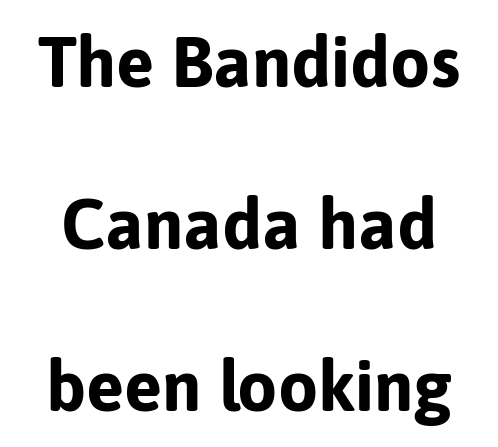
{"serif": "no", "italic": "no", "bold": "yes", "weight": "bold", "width": "normal", "stroke_contrast": "low", "x_height": "medium", "monospaced": "no", "underline": "no", "line_spacing": "loose", "line_spacing_ratio": 2.28, "letter_spacing": "normal", "letter_spacing_em": 0.0, "glyph_px": 71}
